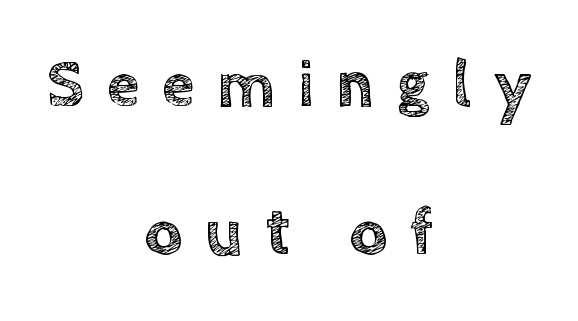
Q: Is the text italic (slanted)? A: No, it is upright.
Q: Is the text underlined? A: No.
Q: How is the paragraph aligned? A: Centered.
Q: Is the spacing between letters normal or unusually wide? A: Unusually wide.
Q: Is the spacing between lines tight, normal or loose? A: Loose.
Q: Width (condensed, normal, or wide)? A: Normal.
Q: x-height? A: Large.
Q: Monospaced? A: No.
